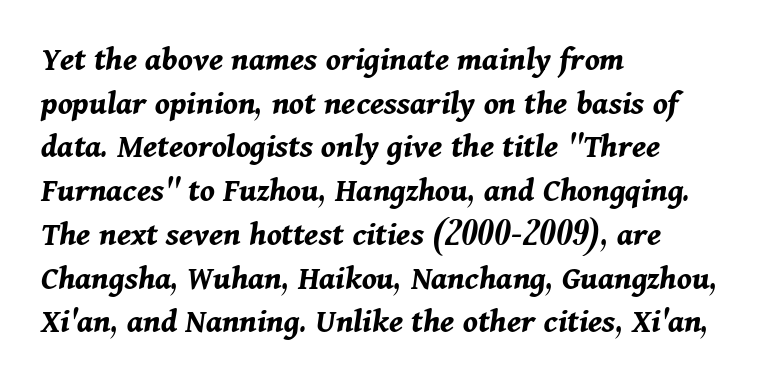
{"italic": "yes", "lean": "right", "slant_degrees": 11, "bold": "yes", "weight": "bold", "width": "normal", "stroke_contrast": "medium", "x_height": "medium", "monospaced": "no", "underline": "no", "align": "left", "line_spacing": "normal", "line_spacing_ratio": 1.25, "letter_spacing": "normal", "letter_spacing_em": 0.0, "glyph_px": 35}
